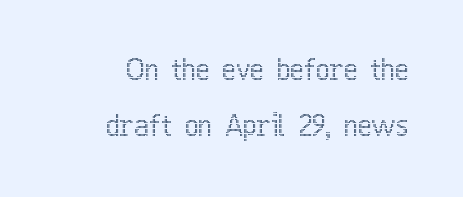
{"italic": "no", "width": "condensed", "x_height": "medium", "monospaced": "no", "underline": "no", "line_spacing": "loose", "line_spacing_ratio": 1.94, "letter_spacing": "normal", "letter_spacing_em": 0.0, "glyph_px": 29}
